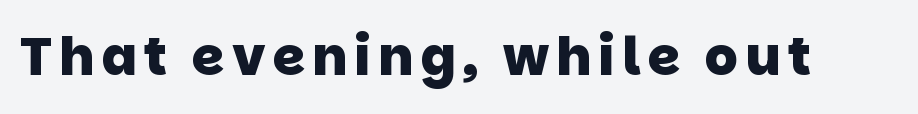
{"serif": "no", "bold": "yes", "weight": "heavy", "width": "normal", "stroke_contrast": "low", "x_height": "large", "monospaced": "no", "underline": "no", "glyph_px": 52}
